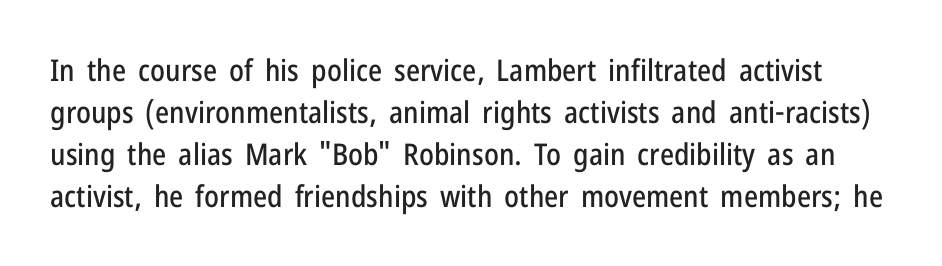
The image shows 30 px condensed sans-serif type, upright; set normal line spacing (1.4x), normal letter spacing, not underlined; low stroke contrast and a medium x-height.
